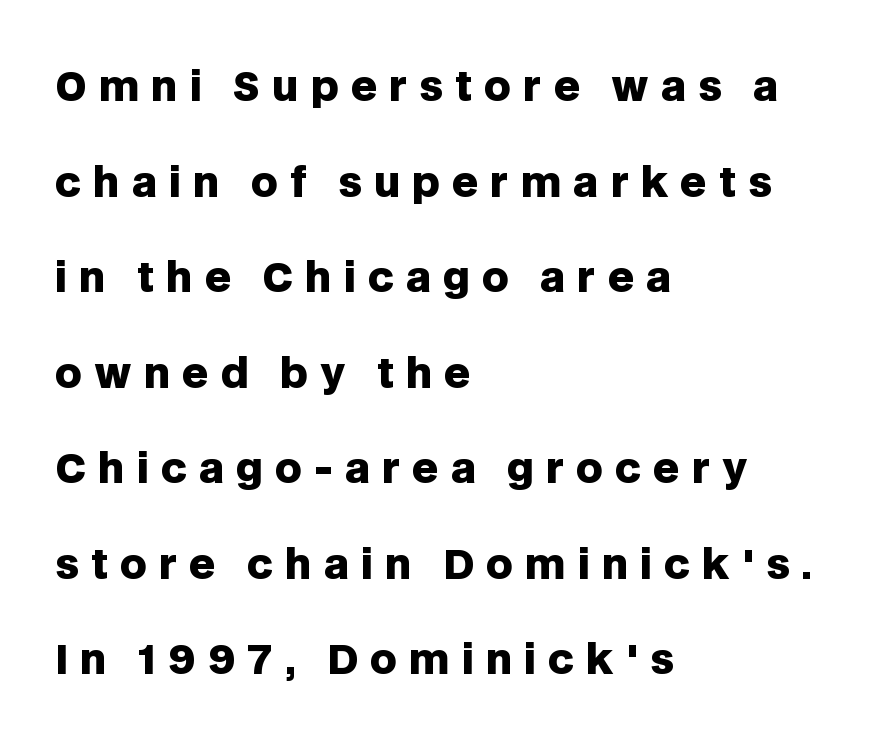
Q: Is the text bold? A: Yes.
Q: Is the text italic (slanted)? A: No, it is upright.
Q: Is the typeface a serif or a sans-serif typeface? A: Sans-serif.
Q: Is the text underlined? A: No.
Q: How is the paragraph aligned? A: Left-aligned.
Q: Is the spacing between letters normal or unusually wide? A: Unusually wide.
Q: Is the spacing between lines tight, normal or loose? A: Loose.
Q: Width (condensed, normal, or wide)? A: Normal.
Q: Stroke contrast? A: Low.
Q: x-height? A: Large.
Q: Monospaced? A: No.
